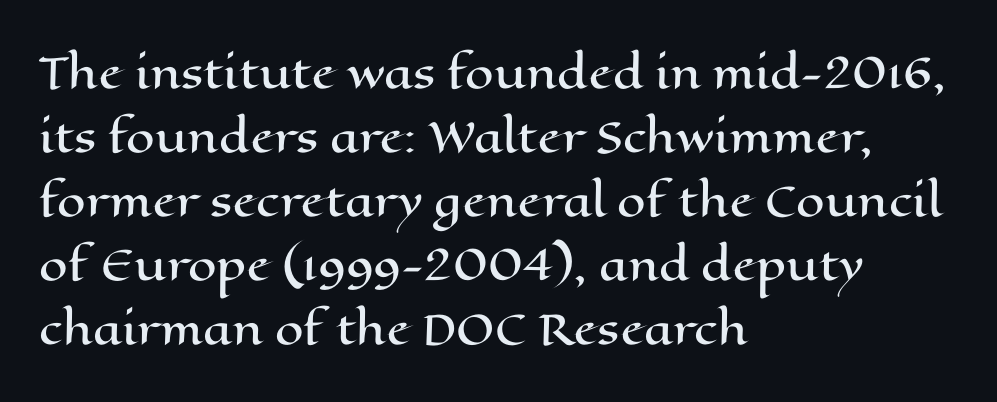
The image shows 41 px wide type, upright; set left-aligned, normal line spacing (1.56x), normal letter spacing, not underlined; high stroke contrast and a medium x-height.
